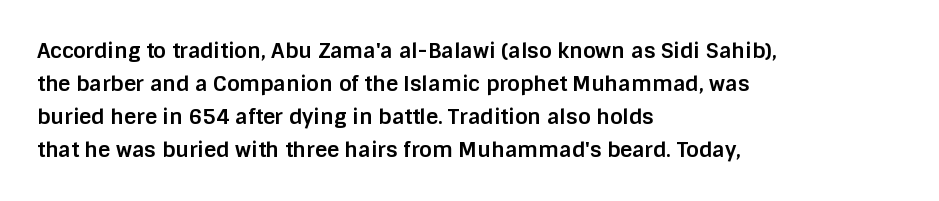
Q: Is the text bold? A: Yes.
Q: Is the text italic (slanted)? A: No, it is upright.
Q: Is the text underlined? A: No.
Q: How is the paragraph aligned? A: Left-aligned.
Q: Is the spacing between letters normal or unusually wide? A: Normal.
Q: Is the spacing between lines tight, normal or loose? A: Normal.
